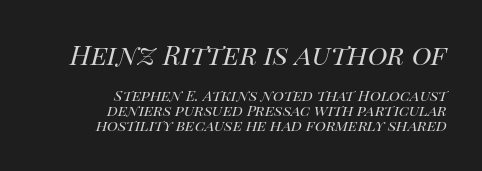
Q: Is the text bold? A: No.
Q: Is the text italic (slanted)? A: Yes, it leans right by about 14 degrees.
Q: Is the text underlined? A: No.
Q: How is the paragraph aligned? A: Right-aligned.
Q: Is the spacing between letters normal or unusually wide? A: Normal.
Q: Is the spacing between lines tight, normal or loose? A: Tight.
Q: Which block of text is set in a larger size, the first (top) or the second (bottom)? A: The first (top) one.
